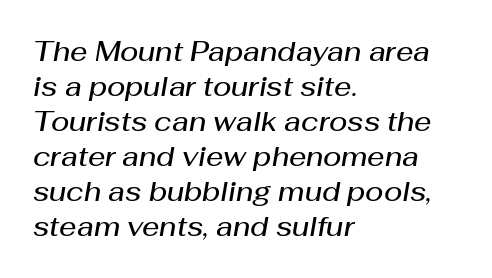
A somewhat darkened texture: the type is semibold rather than bold. Each new line begins a customary step beneath the previous one. Each word holds together tightly as a unit, with standard inter-letter gaps. The lines are quadded left. This is oblique type, the kind used for emphasis or titles. This rendering features lettering with no underline.
